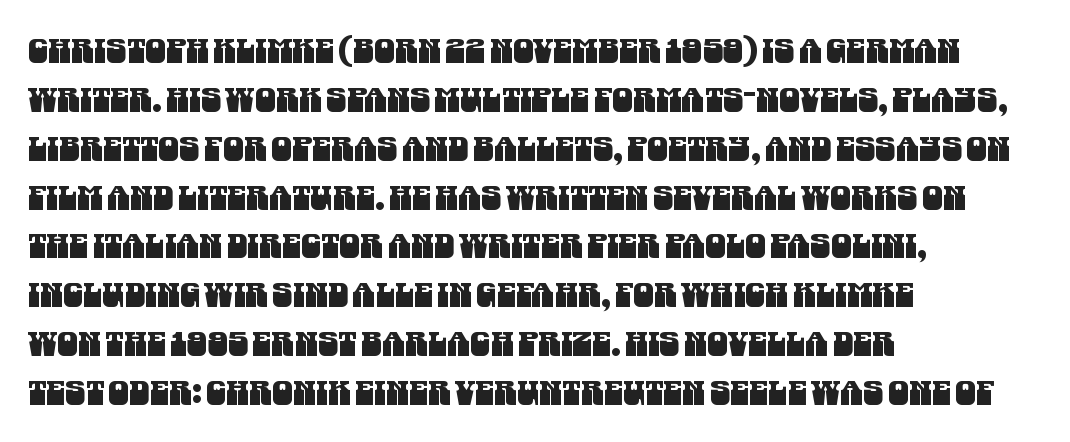
A typesetter would call this leading conventional body-copy spacing. Is this a sans? Yes — the strokes have no serifs. Think of a printed novel: that variable character pitch is what you see here. Standard letterfit; no display-style spreading of the glyphs. A clean baseline with only descenders dipping below it.
